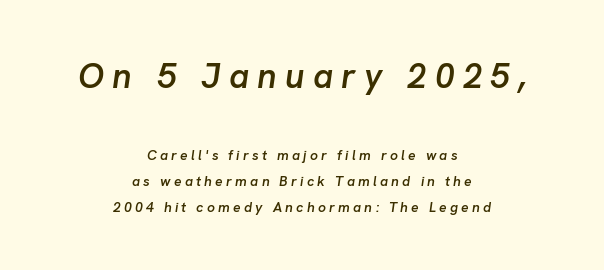
Q: Is the text bold? A: Semi-bold.
Q: Is the text italic (slanted)? A: Yes, it leans right by about 8 degrees.
Q: Is the text underlined? A: No.
Q: How is the paragraph aligned? A: Centered.
Q: Is the spacing between letters normal or unusually wide? A: Unusually wide.
Q: Which block of text is set in a larger size, the first (top) or the second (bottom)? A: The first (top) one.
Q: Width (condensed, normal, or wide)? A: Normal.
Q: Stroke contrast? A: Low.
Q: x-height? A: Medium.
Q: Monospaced? A: No.
